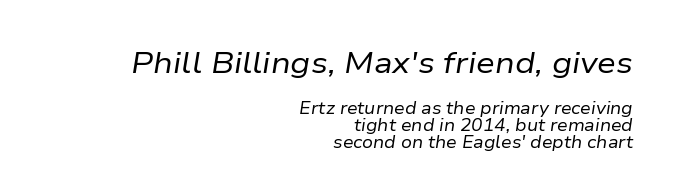
Q: Is the text bold? A: No.
Q: Is the text italic (slanted)? A: Yes, it leans right by about 9 degrees.
Q: Is the text underlined? A: No.
Q: How is the paragraph aligned? A: Right-aligned.
Q: Is the spacing between letters normal or unusually wide? A: Normal.
Q: Is the spacing between lines tight, normal or loose? A: Tight.
Q: Which block of text is set in a larger size, the first (top) or the second (bottom)? A: The first (top) one.
Q: Width (condensed, normal, or wide)? A: Normal.
Q: Stroke contrast? A: Low.
Q: x-height? A: Medium.
Q: Monospaced? A: No.
